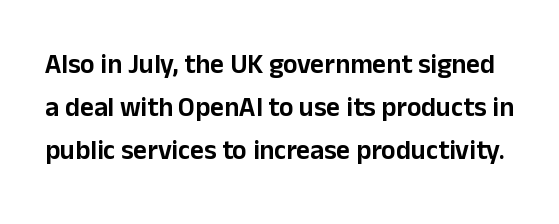
The image shows 27 px text type, upright; set normal line spacing (1.6x), normal letter spacing, not underlined.
